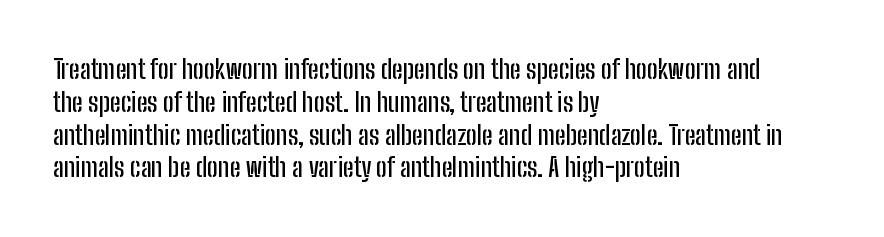
Each new line begins a customary step beneath the previous one. The passage shown is not underscored anywhere. Unlike italic type, these characters show no tilt at all. Casual observation: everything's shoved over to the left.
